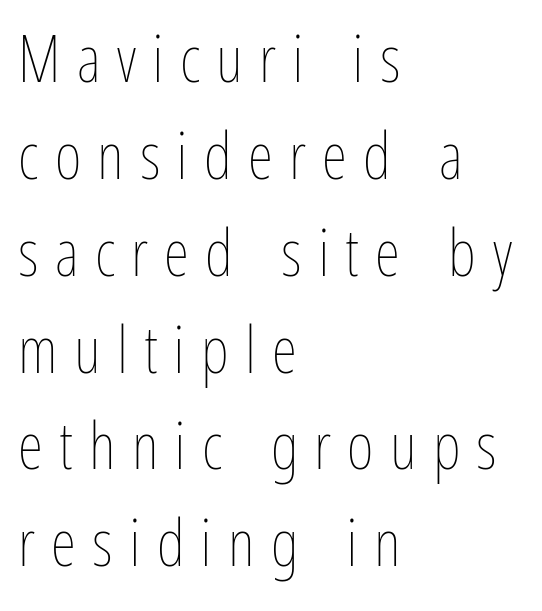
The image shows 65 px thin, condensed type, upright; set left-aligned, normal line spacing (1.49x), unusually wide letter spacing (+0.25 em), not underlined; low stroke contrast and a medium x-height.
